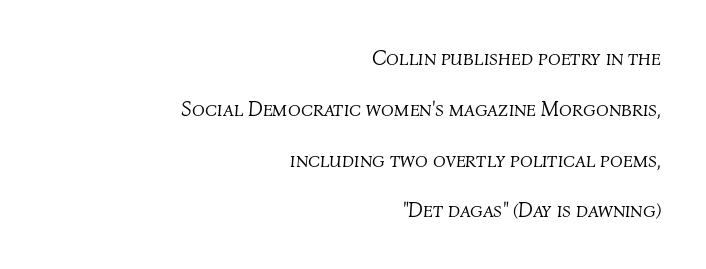
The paragraph shown leans on its right margin. Summary of vertical rhythm: relaxed, with wide interline spacing. The characters are drawn with everyday or finer stroke widths. Beneath every word, the page is bare. The horizontal fit of the characters is conventional and even.
